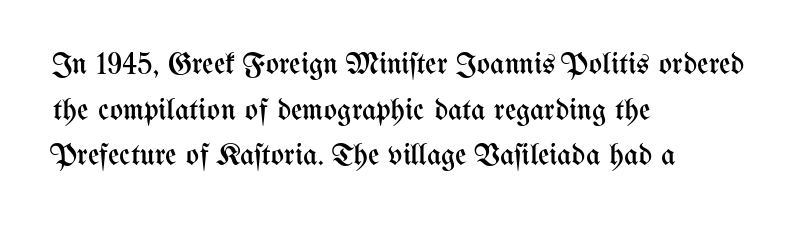
Underlining? Definitely not there. The passage is arranged the way most books set body copy — flush left. The typesetting does not lean heavy: it is not bold. Evenly set lines give the paragraph a standard silhouette. Italic: no, the glyphs are upright roman.
